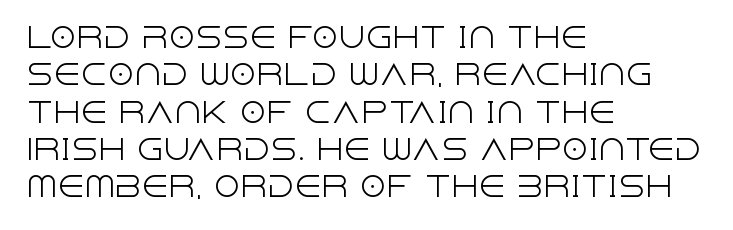
The image shows 27 px text type, upright; set left-aligned, normal line spacing (1.38x), normal letter spacing, not underlined.
